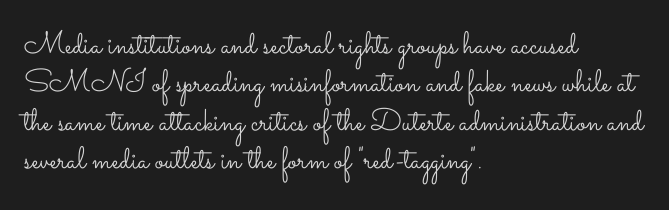
The image shows 31 px light, wide type; set left-aligned, line spacing 1.24x, normal letter spacing, not underlined; low stroke contrast and a small x-height.
